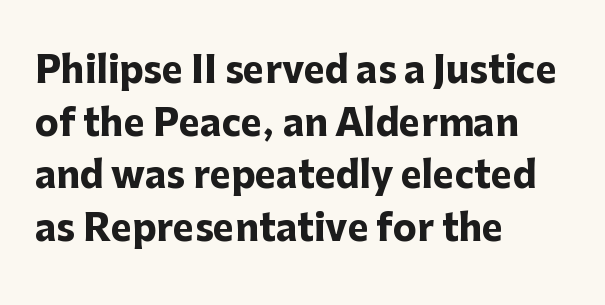
{"serif": "no", "italic": "no", "bold": "yes", "weight": "heavy", "width": "normal", "stroke_contrast": "low", "x_height": "medium", "monospaced": "no", "underline": "no", "align": "left", "line_spacing": "normal", "line_spacing_ratio": 1.46, "letter_spacing": "normal", "letter_spacing_em": 0.0, "glyph_px": 36}
